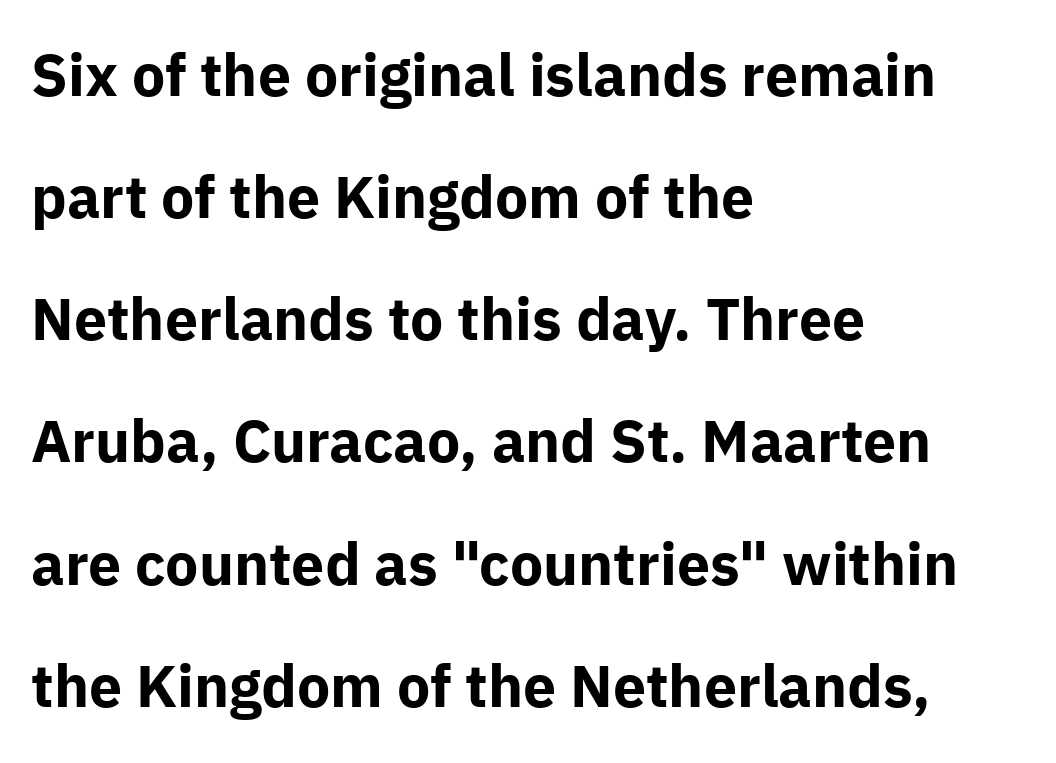
The rendering uses natural spacing where letterforms have individual widths. The glyphs in this specimen are sans serif. No extra tracking has been applied to these lines. No word sits above an underline. Where is the straight margin? On the left. The specimen reads as upright at a glance.
